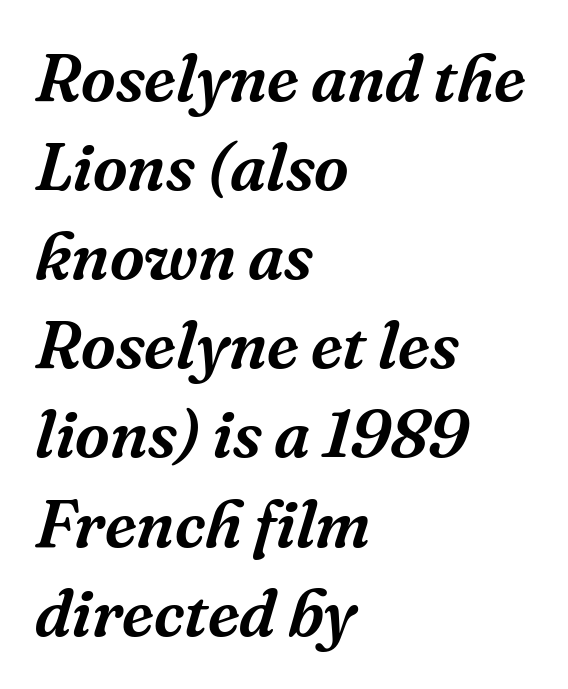
{"serif": "yes", "italic": "yes", "lean": "right", "slant_degrees": 16, "width": "normal", "stroke_contrast": "medium", "x_height": "medium", "monospaced": "no", "underline": "no", "align": "left", "line_spacing": "normal", "line_spacing_ratio": 1.33, "letter_spacing": "normal", "letter_spacing_em": 0.0, "glyph_px": 67}
